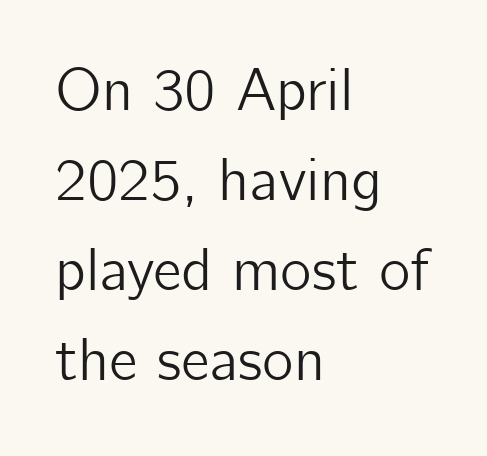
{"serif": "no", "italic": "no", "width": "normal", "stroke_contrast": "low", "x_height": "medium", "monospaced": "no", "underline": "no", "align": "left", "line_spacing": "normal", "line_spacing_ratio": 1.5, "letter_spacing": "normal", "letter_spacing_em": 0.0, "glyph_px": 60}
